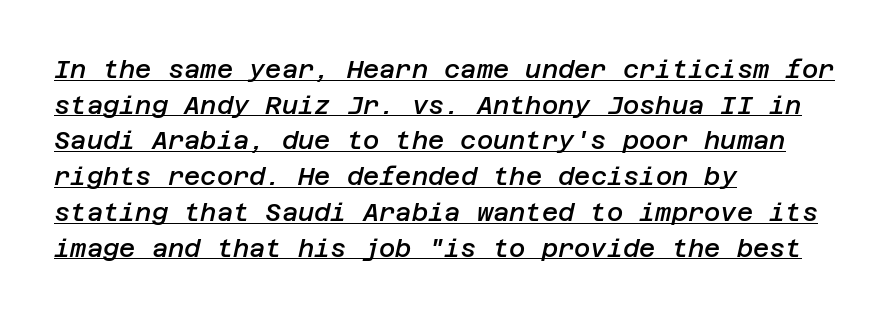
Does the weight exceed regular? Yes, but only to semibold. Caption: lettering with a line underneath. What's the leading like? Ordinary, nothing unusual. Short note: letters normally spaced. Notice how the stems are inclined rather than vertical — that's the hallmark of italics.
